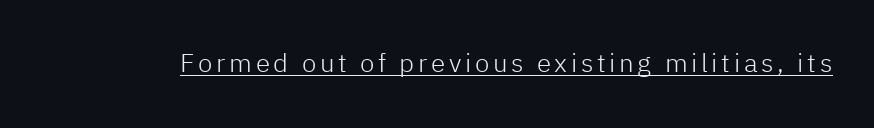
Q: Is the text bold? A: No.
Q: Is the text italic (slanted)? A: No, it is upright.
Q: Is the text underlined? A: Yes.
